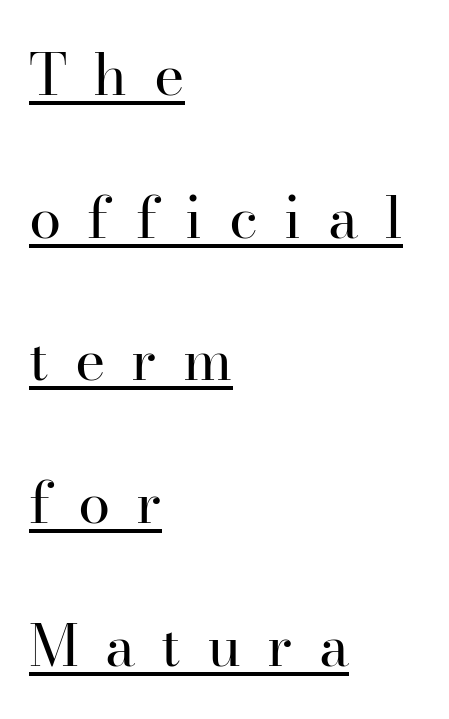
These characters rest on top of a visible drawn line. Layout note: lines flush left. Widely set lines give the paragraph a tall, airy silhouette. The rendering uses natural spacing where letterforms have individual widths. Heft: none added — not bold.
